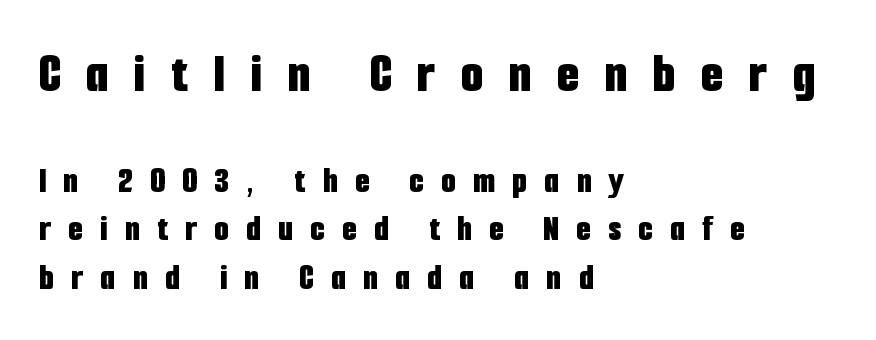
{"serif": "no", "italic": "no", "bold": "yes", "weight": "bold", "width": "condensed", "stroke_contrast": "low", "x_height": "medium", "monospaced": "no", "underline": "no", "align": "left", "line_spacing": "normal", "line_spacing_ratio": 1.27, "letter_spacing": "wide", "letter_spacing_em": 0.45, "larger_block": "first", "size_ratio": 1.5, "glyph_px": 57}
